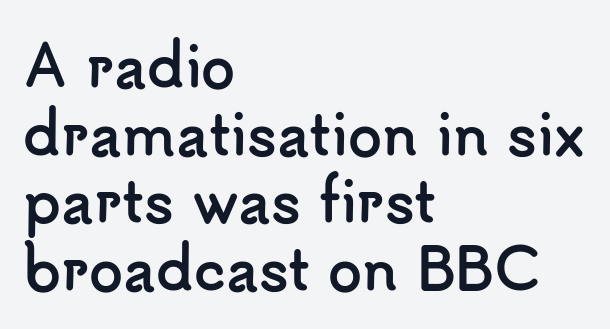
The image shows 55 px semibold sans-serif type, upright; set left-aligned, line spacing 1.23x, normal letter spacing, not underlined; low stroke contrast and a small x-height.
